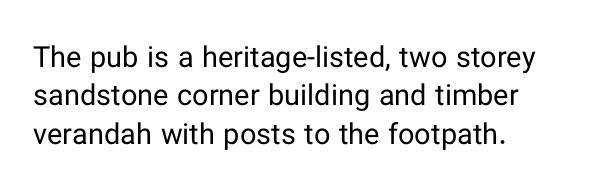
Each line starts at the same left margin while the right side varies. Letters rest on an invisible, unmarked baseline. Does extra space separate the letters? No, they use regular spacing. A typesetter would call this leading conventional body-copy spacing.
